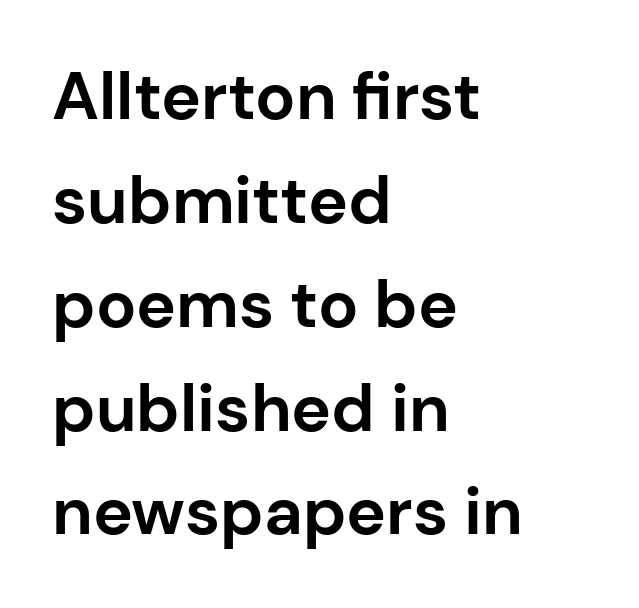
The image shows 67 px bold sans-serif type, upright; set left-aligned, normal line spacing (1.55x), normal letter spacing, not underlined; low stroke contrast and a medium x-height.
